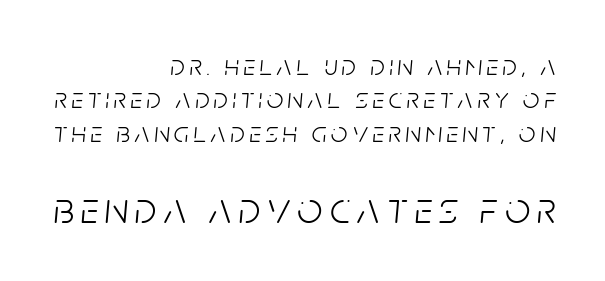
The image shows 44 px light, condensed type, italic (leaning right); set right-aligned, tight line spacing (1.15x), not underlined; the second (bottom) block is 1.52x larger; low stroke contrast and a large x-height.
